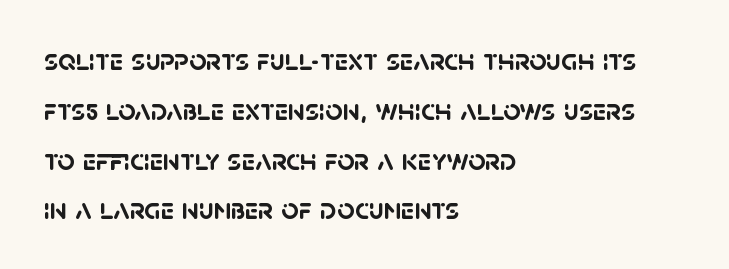
{"serif": "no", "bold": "yes", "weight": "semibold", "width": "normal", "stroke_contrast": "low", "x_height": "large", "monospaced": "no", "underline": "no", "align": "left", "line_spacing": "normal", "line_spacing_ratio": 1.66, "letter_spacing": "normal", "letter_spacing_em": 0.0, "glyph_px": 30}
